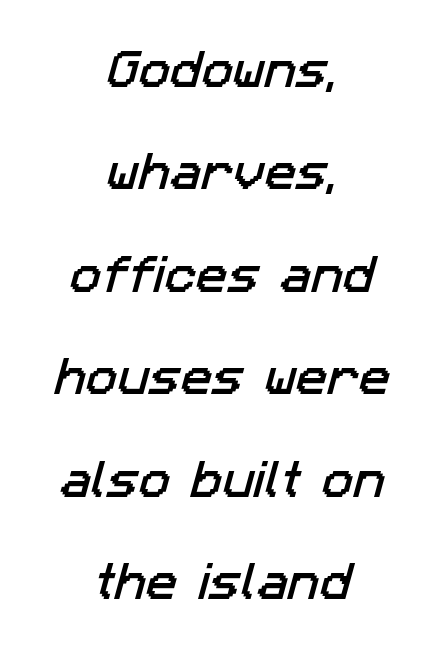
{"serif": "no", "width": "normal", "stroke_contrast": "low", "x_height": "medium", "monospaced": "no", "underline": "no", "align": "center", "line_spacing": "loose", "line_spacing_ratio": 2.44, "letter_spacing": "normal", "letter_spacing_em": 0.0, "glyph_px": 42}
